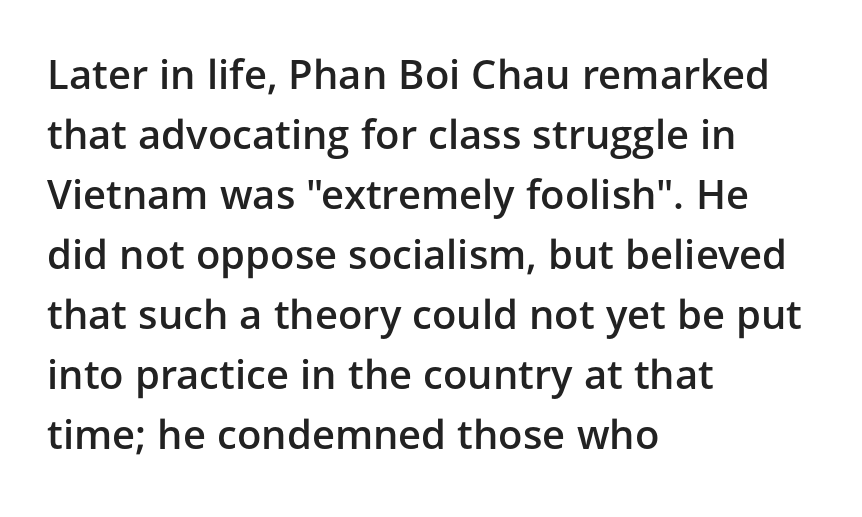
The image shows 40 px semibold sans-serif type, upright; set left-aligned, normal line spacing (1.5x), normal letter spacing, not underlined; low stroke contrast and a medium x-height.
